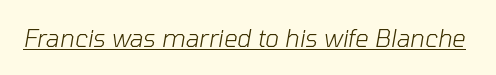
{"italic": "yes", "lean": "right", "slant_degrees": 10, "bold": "no", "underline": "yes", "letter_spacing": "normal", "letter_spacing_em": 0.0, "glyph_px": 24}
